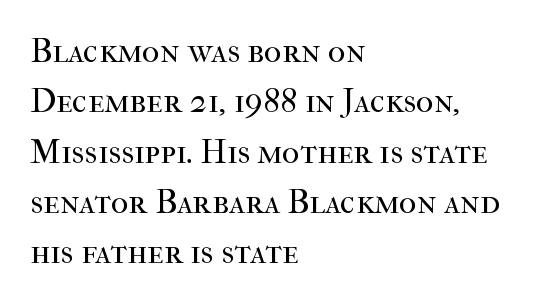
{"serif": "yes", "italic": "no", "bold": "no", "weight": "regular", "width": "normal", "stroke_contrast": "high", "x_height": "medium", "monospaced": "no", "underline": "no", "align": "left", "line_spacing": "normal", "line_spacing_ratio": 1.48, "letter_spacing": "normal", "letter_spacing_em": 0.0, "glyph_px": 34}
